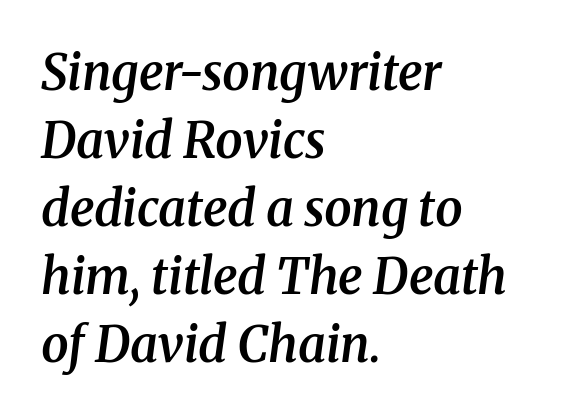
{"serif": "yes", "italic": "yes", "lean": "right", "slant_degrees": 8, "bold": "semi", "weight": "semibold", "width": "normal", "stroke_contrast": "medium", "x_height": "medium", "monospaced": "no", "underline": "no", "align": "left", "line_spacing": "normal", "line_spacing_ratio": 1.39, "letter_spacing": "normal", "letter_spacing_em": 0.0, "glyph_px": 49}
